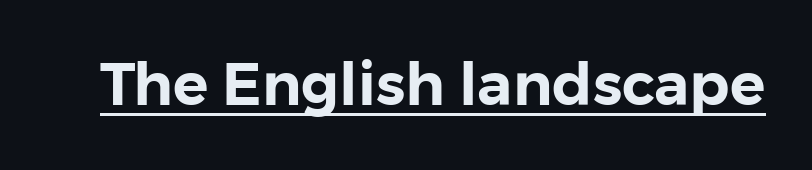
{"serif": "no", "italic": "no", "width": "normal", "stroke_contrast": "low", "x_height": "medium", "monospaced": "no", "underline": "yes", "letter_spacing": "normal", "letter_spacing_em": 0.0, "glyph_px": 59}
